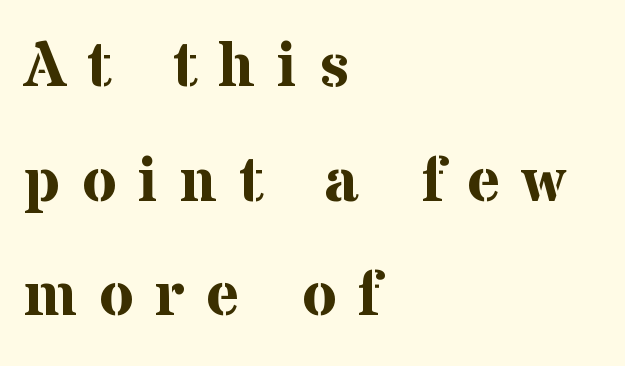
The image shows 63 px bold serif type, upright; set left-aligned, line spacing 1.82x, unusually wide letter spacing (+0.35 em), not underlined; medium stroke contrast and a medium x-height.
